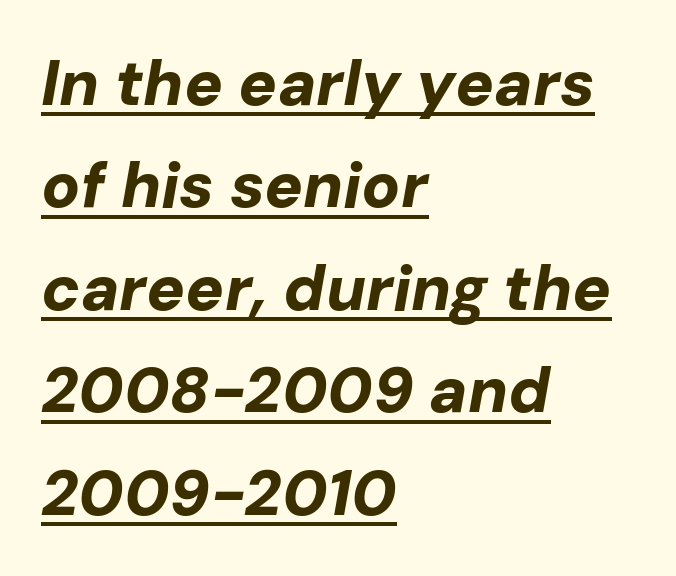
{"italic": "yes", "lean": "right", "slant_degrees": 10, "bold": "yes", "weight": "bold", "width": "normal", "stroke_contrast": "low", "x_height": "medium", "monospaced": "no", "underline": "yes", "align": "left", "line_spacing": "normal", "line_spacing_ratio": 1.6, "letter_spacing": "normal", "letter_spacing_em": 0.0, "glyph_px": 64}
